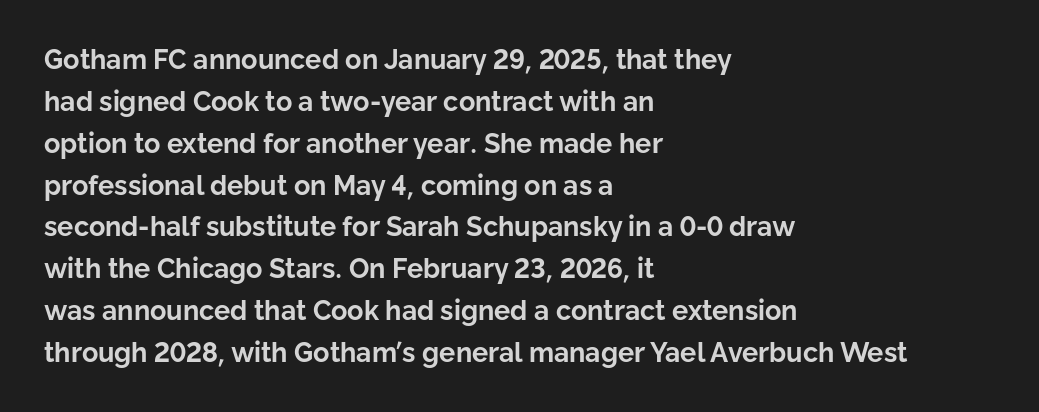
The face used here has the dense, thick strokes of a bold. Students, observe: this is what conventionally led text looks like. Notice how the stems are strictly vertical — no italics here. The setting favours the left margin, as ordinary paragraphs usually do.
